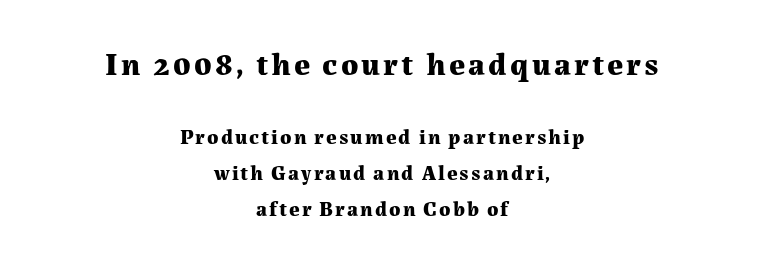
Q: Is the text bold? A: Yes.
Q: Is the text italic (slanted)? A: No, it is upright.
Q: Is the typeface a serif or a sans-serif typeface? A: Serif.
Q: Is the text underlined? A: No.
Q: How is the paragraph aligned? A: Centered.
Q: Which block of text is set in a larger size, the first (top) or the second (bottom)? A: The first (top) one.
Q: Width (condensed, normal, or wide)? A: Normal.
Q: Stroke contrast? A: Medium.
Q: x-height? A: Medium.
Q: Monospaced? A: No.
